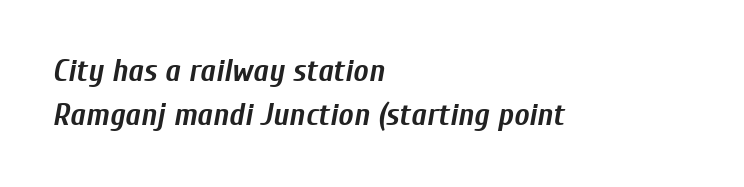
Q: Is the text bold? A: Yes.
Q: Is the text italic (slanted)? A: Yes, it leans right by about 10 degrees.
Q: Is the text underlined? A: No.
Q: How is the paragraph aligned? A: Left-aligned.
Q: Is the spacing between letters normal or unusually wide? A: Normal.
Q: Is the spacing between lines tight, normal or loose? A: Normal.
Q: Width (condensed, normal, or wide)? A: Condensed.
Q: Stroke contrast? A: Low.
Q: x-height? A: Medium.
Q: Monospaced? A: No.
